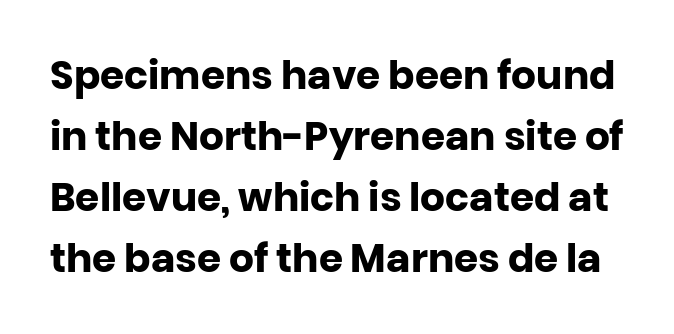
{"serif": "no", "italic": "no", "bold": "yes", "weight": "heavy", "width": "normal", "stroke_contrast": "low", "x_height": "large", "monospaced": "no", "underline": "no", "line_spacing": "normal", "line_spacing_ratio": 1.56, "letter_spacing": "normal", "letter_spacing_em": 0.0, "glyph_px": 39}
